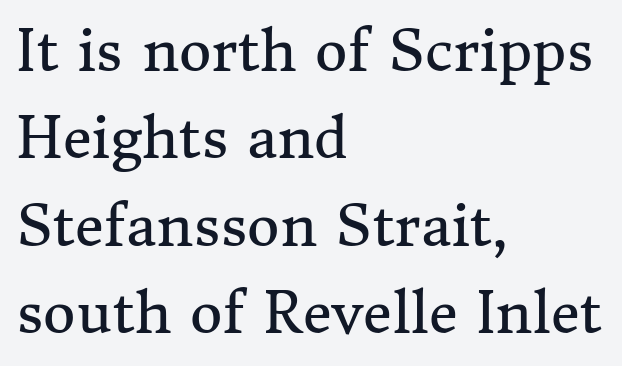
Q: Is the text bold? A: No.
Q: Is the text italic (slanted)? A: No, it is upright.
Q: Is the typeface a serif or a sans-serif typeface? A: Serif.
Q: Is the text underlined? A: No.
Q: How is the paragraph aligned? A: Left-aligned.
Q: Is the spacing between letters normal or unusually wide? A: Normal.
Q: Is the spacing between lines tight, normal or loose? A: Normal.
Q: Width (condensed, normal, or wide)? A: Normal.
Q: Stroke contrast? A: Medium.
Q: x-height? A: Medium.
Q: Monospaced? A: No.
